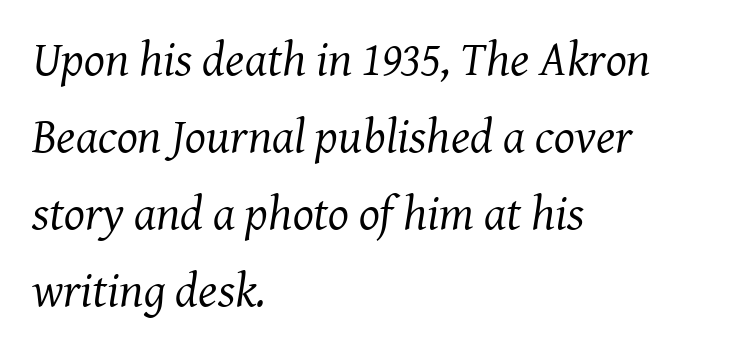
The image shows 49 px regular-weight serif type, italic (leaning right); set left-aligned, normal line spacing (1.57x), normal letter spacing, not underlined; medium stroke contrast and a medium x-height.
